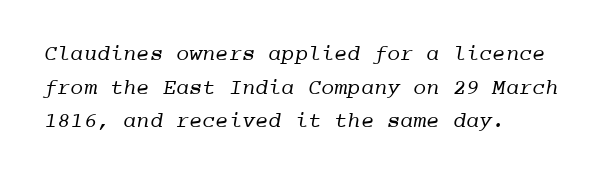
The strokes carry an ordinary text weight at most. Does the copy run flush right? No — it runs flush left. The type is set solid horizontally, with unmodified tracking. Successive baselines arrive at the customary interval. The area under the type is left untouched.
